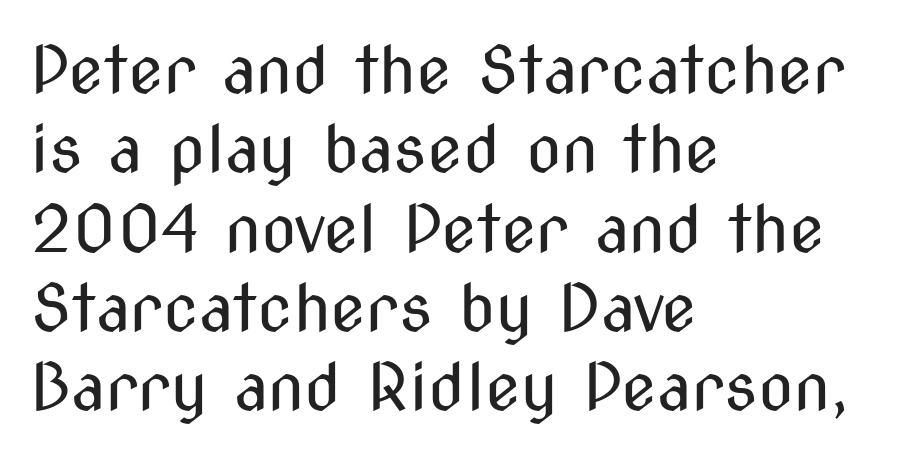
Q: Is the text bold? A: No.
Q: Is the text italic (slanted)? A: No, it is upright.
Q: Is the typeface a serif or a sans-serif typeface? A: Sans-serif.
Q: Is the text underlined? A: No.
Q: How is the paragraph aligned? A: Left-aligned.
Q: Is the spacing between letters normal or unusually wide? A: Normal.
Q: Width (condensed, normal, or wide)? A: Condensed.
Q: Stroke contrast? A: Medium.
Q: x-height? A: Medium.
Q: Monospaced? A: No.
